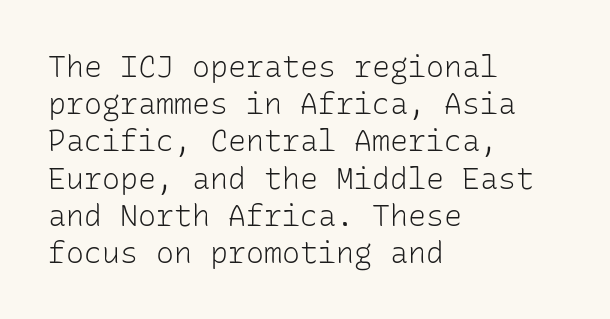
The image shows 30 px light sans-serif type, upright, monospaced; set left-aligned, line spacing 1.24x, normal letter spacing, not underlined; low stroke contrast and a medium x-height.
